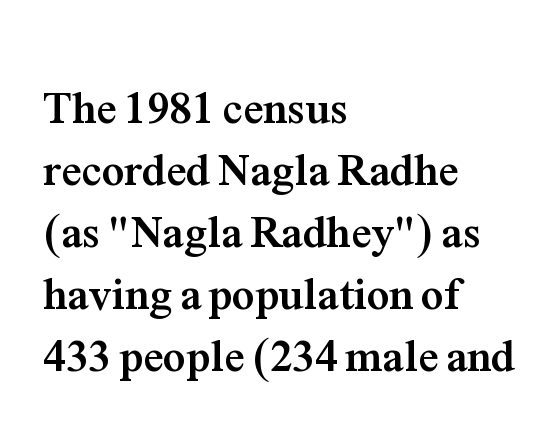
{"serif": "yes", "italic": "no", "bold": "yes", "weight": "semibold", "width": "normal", "stroke_contrast": "medium", "x_height": "medium", "monospaced": "no", "underline": "no", "align": "left", "line_spacing": "normal", "line_spacing_ratio": 1.38, "letter_spacing": "normal", "letter_spacing_em": 0.0, "glyph_px": 45}
